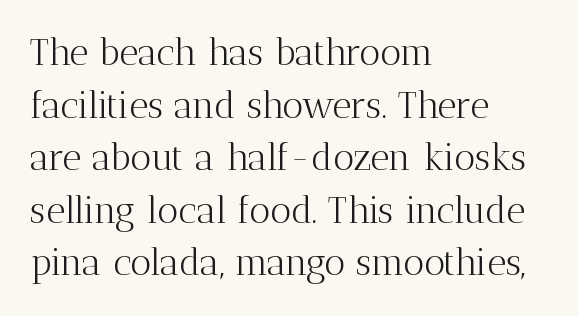
{"serif": "yes", "italic": "no", "bold": "no", "weight": "light", "width": "normal", "stroke_contrast": "medium", "x_height": "medium", "monospaced": "no", "underline": "no", "align": "left", "line_spacing": "normal", "line_spacing_ratio": 1.42, "letter_spacing": "normal", "letter_spacing_em": 0.0, "glyph_px": 37}
